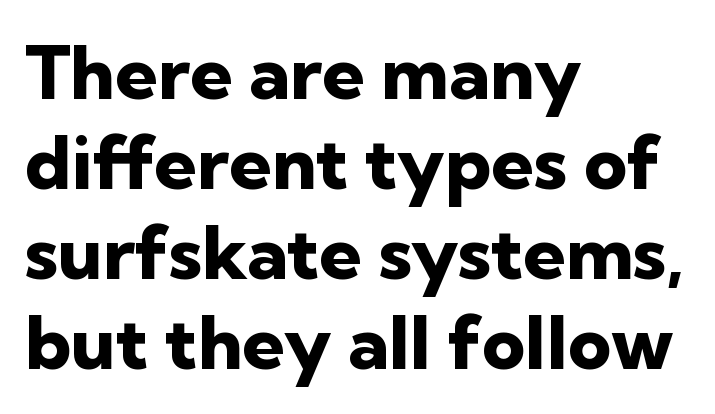
{"serif": "no", "italic": "no", "bold": "yes", "weight": "heavy", "width": "normal", "stroke_contrast": "low", "x_height": "medium", "monospaced": "no", "underline": "no", "align": "left", "line_spacing_ratio": 1.2, "letter_spacing": "normal", "letter_spacing_em": 0.0, "glyph_px": 75}
